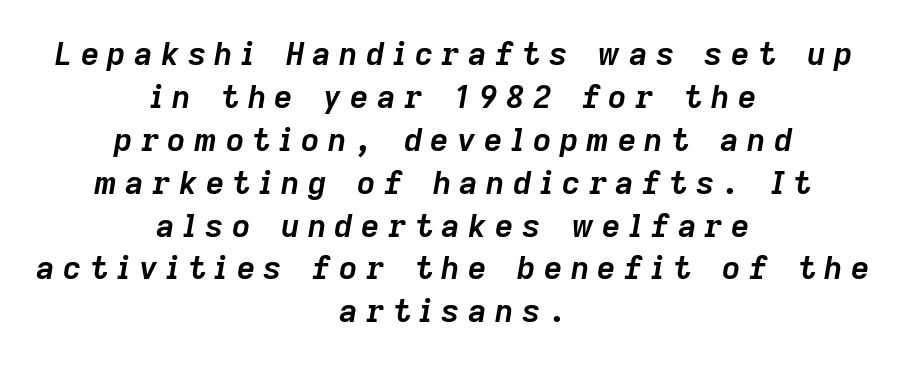
Alignment: centered. Look at the tracking — it's clearly loosened, letters drifting apart. Nobody drew a line under any word here. On the weight axis this lands at bold, roughly 700. You could not count columns in this text — the font is proportionally spaced. The rows are spaced the way most documents space them.
